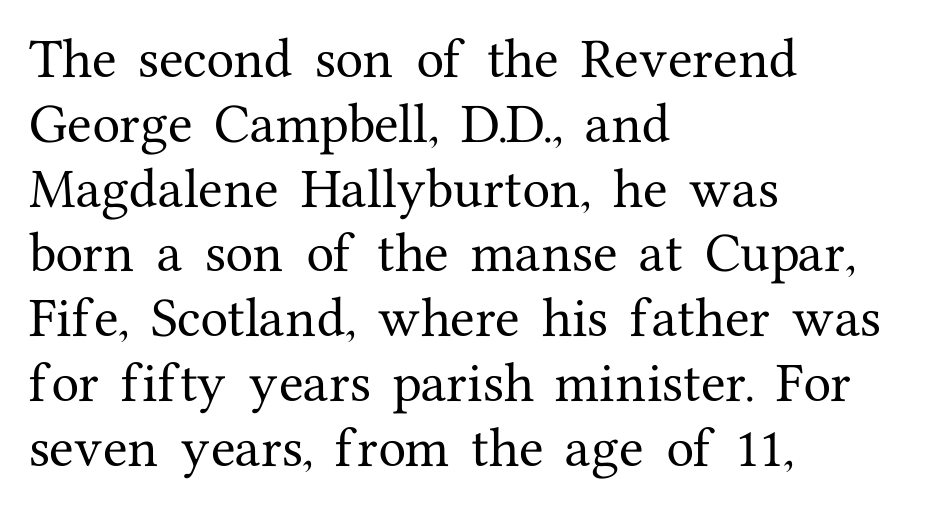
Q: Is the text italic (slanted)? A: No, it is upright.
Q: Is the typeface a serif or a sans-serif typeface? A: Serif.
Q: Is the text underlined? A: No.
Q: How is the paragraph aligned? A: Left-aligned.
Q: Is the spacing between letters normal or unusually wide? A: Normal.
Q: Is the spacing between lines tight, normal or loose? A: Normal.
Q: Width (condensed, normal, or wide)? A: Normal.
Q: Stroke contrast? A: Medium.
Q: x-height? A: Medium.
Q: Monospaced? A: No.
